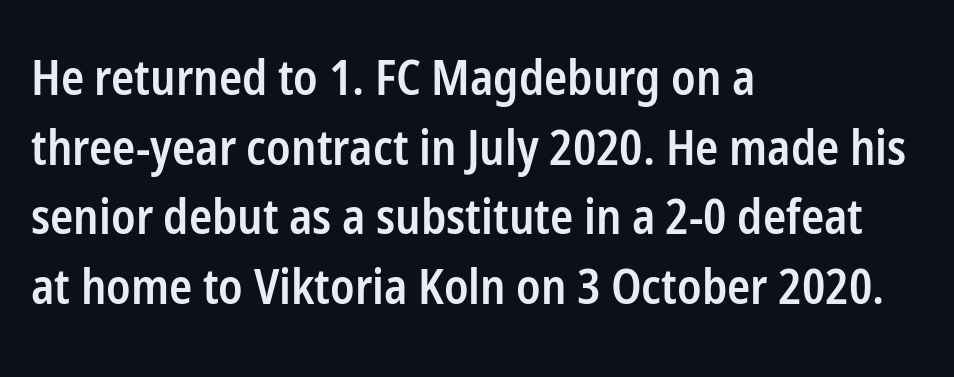
The image shows 48 px semibold, condensed sans-serif type, upright; set left-aligned, normal line spacing (1.45x), normal letter spacing, not underlined; low stroke contrast and a medium x-height.
